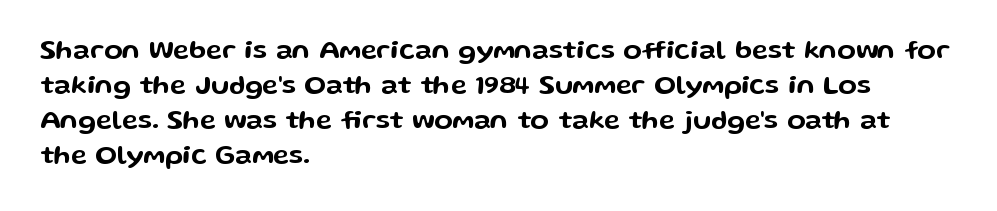
The image shows 27 px text type, upright; set left-aligned, normal line spacing (1.3x), normal letter spacing, not underlined.
